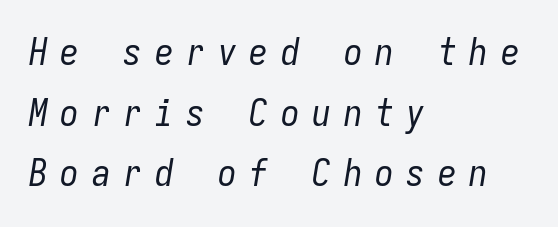
Q: Is the text bold? A: No.
Q: Is the text italic (slanted)? A: Yes, it leans right by about 9 degrees.
Q: Is the text underlined? A: No.
Q: How is the paragraph aligned? A: Left-aligned.
Q: Is the spacing between letters normal or unusually wide? A: Unusually wide.
Q: Is the spacing between lines tight, normal or loose? A: Normal.
Q: Width (condensed, normal, or wide)? A: Condensed.
Q: Stroke contrast? A: Low.
Q: x-height? A: Medium.
Q: Monospaced? A: Yes.
